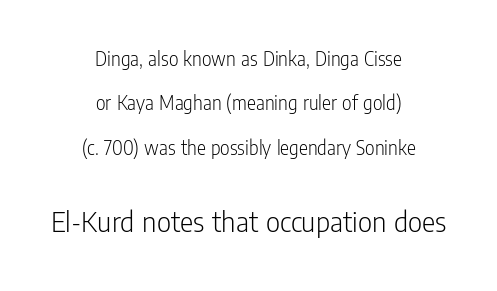
Q: Is the text bold? A: No.
Q: Is the text italic (slanted)? A: No, it is upright.
Q: Is the typeface a serif or a sans-serif typeface? A: Sans-serif.
Q: Is the text underlined? A: No.
Q: How is the paragraph aligned? A: Centered.
Q: Is the spacing between letters normal or unusually wide? A: Normal.
Q: Is the spacing between lines tight, normal or loose? A: Loose.
Q: Which block of text is set in a larger size, the first (top) or the second (bottom)? A: The second (bottom) one.
Q: Width (condensed, normal, or wide)? A: Condensed.
Q: Stroke contrast? A: Low.
Q: x-height? A: Medium.
Q: Monospaced? A: No.
